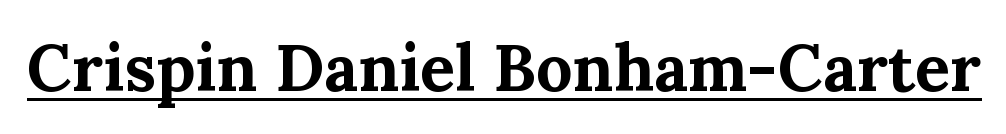
The image shows 65 px bold serif type, upright; set normal letter spacing, underlined; medium stroke contrast and a medium x-height.
